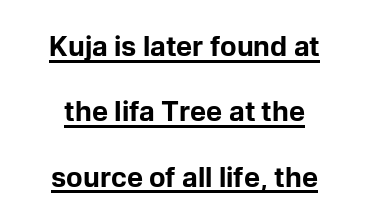
This is underlined copy, the kind a proofreader might mark for attention. Each word holds together tightly as a unit, with standard inter-letter gaps. Unlike italic type, these characters show no tilt at all. The rendering uses a large line-height, opening up the rows. The font is running at its bold setting.
